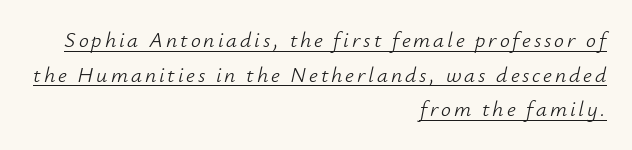
Q: Is the text bold? A: No.
Q: Is the text italic (slanted)? A: Yes, it leans right by about 12 degrees.
Q: Is the text underlined? A: Yes.
Q: How is the paragraph aligned? A: Right-aligned.
Q: Is the spacing between lines tight, normal or loose? A: Normal.
